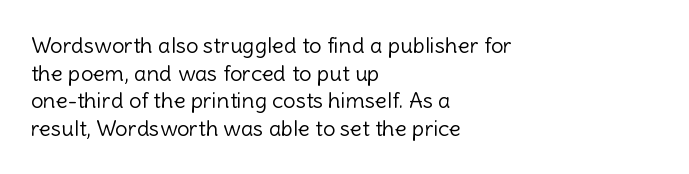
The typeface has the unassuming heft of standard copy or less. Vertical strokes here are truly vertical. A clean baseline with only descenders dipping below it. Default kerning and tracking; the words read as compact shapes.
